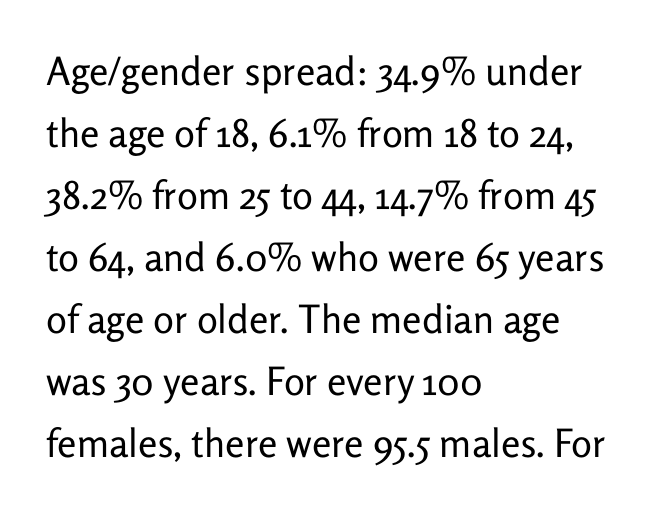
The image shows 39 px regular-weight sans-serif type, upright; set left-aligned, normal line spacing (1.59x), normal letter spacing, not underlined; low stroke contrast and a medium x-height.
